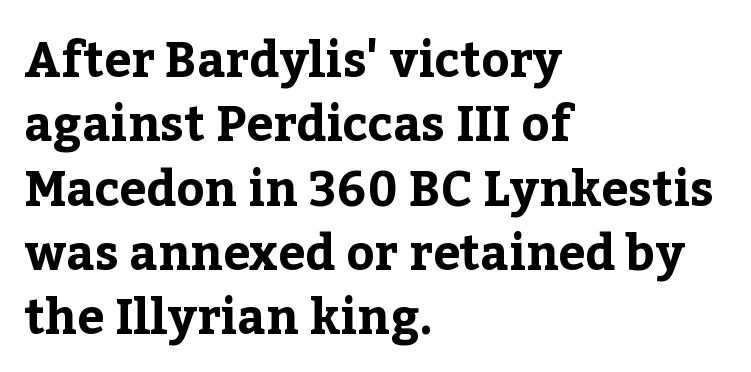
Each letter keeps its own natural width here, so spacing adapts to shape. Students, this is bold: see how much ink each stroke carries. This sample uses plain, unmodified letter spacing. Quick note: interline space is typical. These lines are composed in type with serifs. A roman cut, with each character standing at attention.
